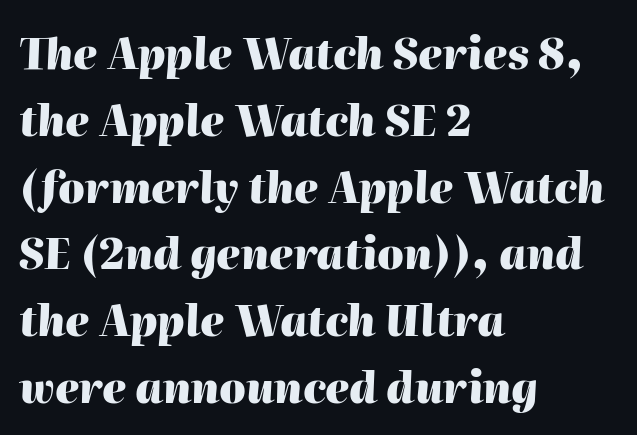
Letters rest on an invisible, unmarked baseline. Looks like regular typesetting: each glyph gets only the width it needs. The lines are quadded left. Emphasis by weight is at full strength: bold.
